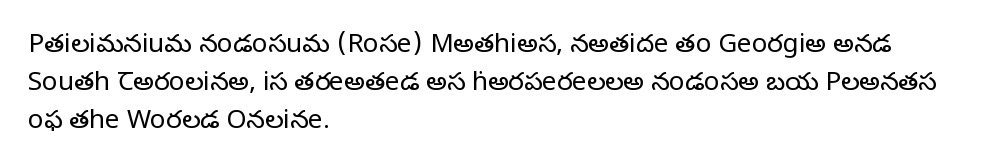
Visually the block forms a straight wall on the left and a jagged coastline on the right. Caption: standard tracking, unaltered. The type sits square on the baseline with zero lean. Weight: not bold — regular or lighter.
